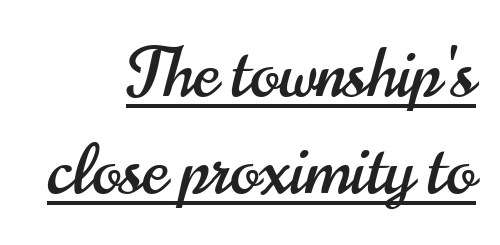
Q: Is the text italic (slanted)? A: Yes.
Q: Is the typeface a serif or a sans-serif typeface? A: Sans-serif.
Q: Is the text underlined? A: Yes.
Q: How is the paragraph aligned? A: Right-aligned.
Q: Is the spacing between letters normal or unusually wide? A: Normal.
Q: Is the spacing between lines tight, normal or loose? A: Normal.
Q: Width (condensed, normal, or wide)? A: Condensed.
Q: Stroke contrast? A: High.
Q: x-height? A: Small.
Q: Monospaced? A: No.
